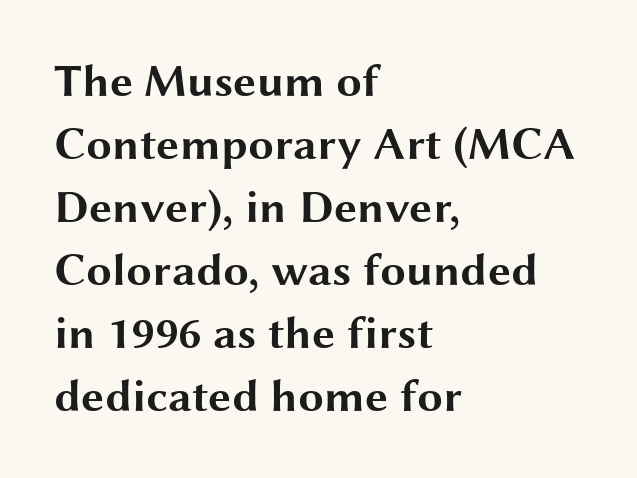
Q: Is the text bold? A: Yes.
Q: Is the text italic (slanted)? A: No, it is upright.
Q: Is the typeface a serif or a sans-serif typeface? A: Sans-serif.
Q: Is the text underlined? A: No.
Q: How is the paragraph aligned? A: Left-aligned.
Q: Is the spacing between letters normal or unusually wide? A: Normal.
Q: Is the spacing between lines tight, normal or loose? A: Normal.
Q: Width (condensed, normal, or wide)? A: Wide.
Q: Stroke contrast? A: Medium.
Q: x-height? A: Medium.
Q: Monospaced? A: No.
